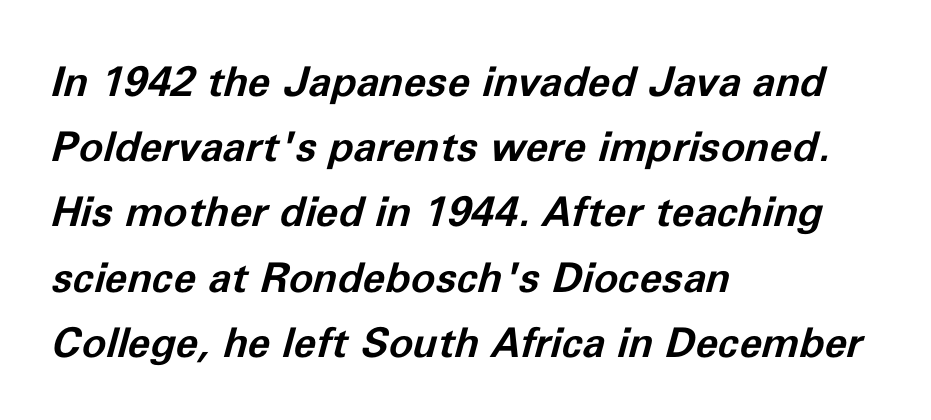
Q: Is the text bold? A: Yes.
Q: Is the text italic (slanted)? A: Yes, it leans right by about 11 degrees.
Q: Is the text underlined? A: No.
Q: How is the paragraph aligned? A: Left-aligned.
Q: Is the spacing between letters normal or unusually wide? A: Normal.
Q: Is the spacing between lines tight, normal or loose? A: Normal.
Q: Width (condensed, normal, or wide)? A: Normal.
Q: Stroke contrast? A: Low.
Q: x-height? A: Medium.
Q: Monospaced? A: No.
